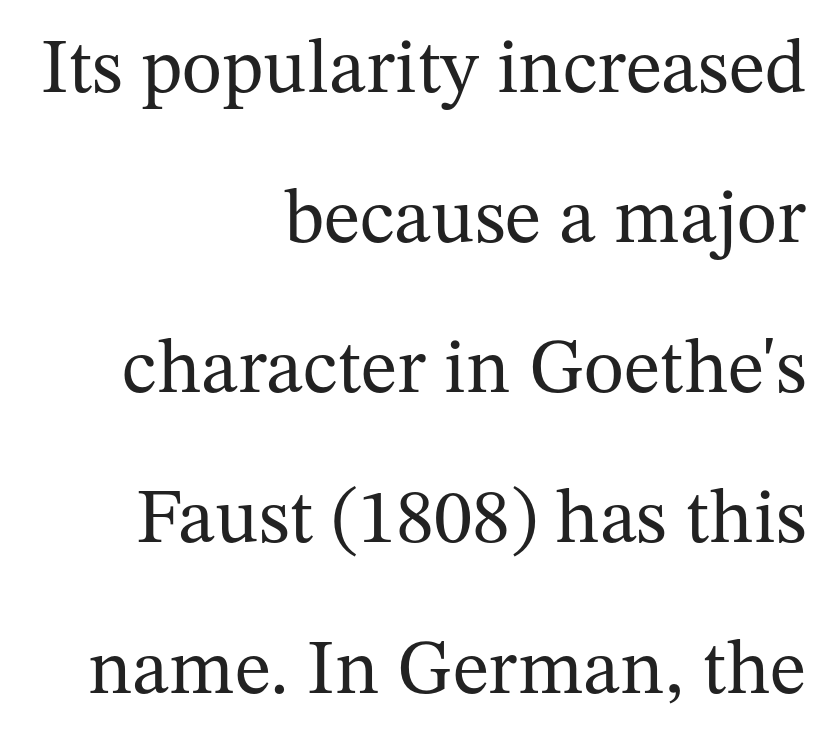
{"serif": "yes", "italic": "no", "bold": "no", "weight": "regular", "width": "normal", "stroke_contrast": "medium", "x_height": "medium", "monospaced": "no", "underline": "no", "align": "right", "line_spacing": "loose", "line_spacing_ratio": 1.95, "letter_spacing": "normal", "letter_spacing_em": 0.0, "glyph_px": 77}
